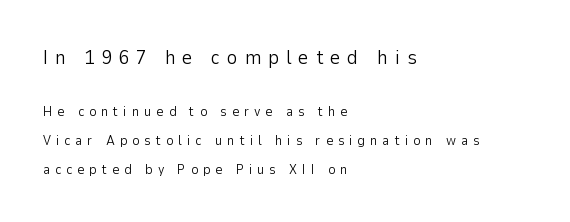
The image shows 20 px text type, upright; set left-aligned, loose line spacing (2.08x), unusually wide letter spacing (+0.35 em), not underlined; the first (top) block is 1.43x larger.
